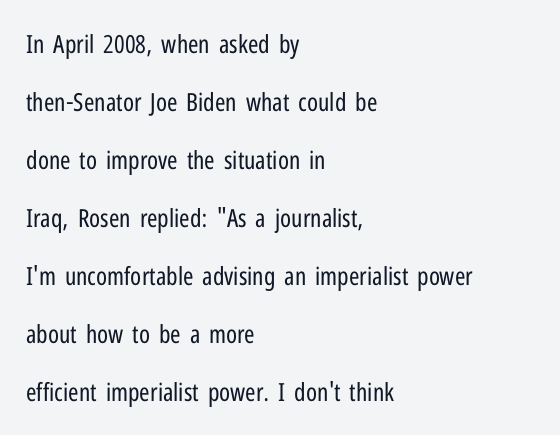
Q: Is the text bold? A: No.
Q: Is the text italic (slanted)? A: No, it is upright.
Q: Is the text underlined? A: No.
Q: How is the paragraph aligned? A: Left-aligned.
Q: Is the spacing between letters normal or unusually wide? A: Normal.
Q: Is the spacing between lines tight, normal or loose? A: Loose.
